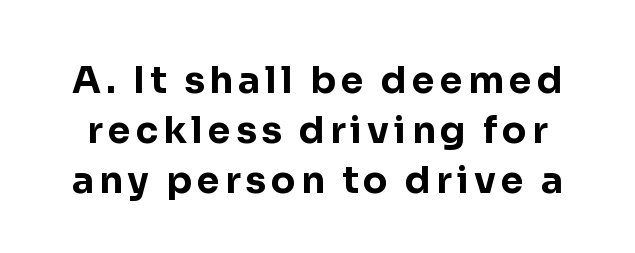
{"serif": "no", "italic": "no", "bold": "yes", "weight": "bold", "width": "normal", "stroke_contrast": "low", "x_height": "medium", "monospaced": "no", "underline": "no", "line_spacing": "normal", "line_spacing_ratio": 1.35, "glyph_px": 37}
